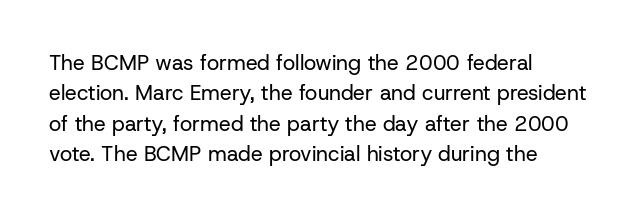
Letter spacing: default. Ink coverage per letter is moderate at most. The rag falls on the right side of this text block. Descenders are the only things crossing below the line. This block has exactly the height ordinary leading produces. This is the regular roman posture of the typeface.
